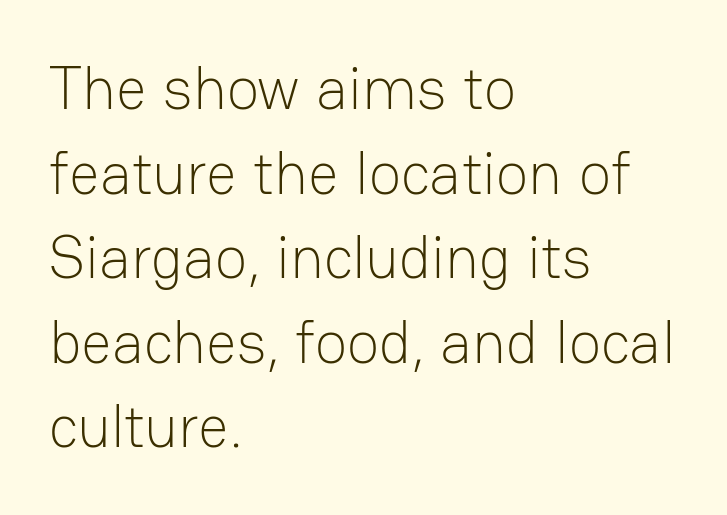
The image shows 60 px light sans-serif type, upright; set left-aligned, normal line spacing (1.41x), normal letter spacing, not underlined; low stroke contrast and a medium x-height.
